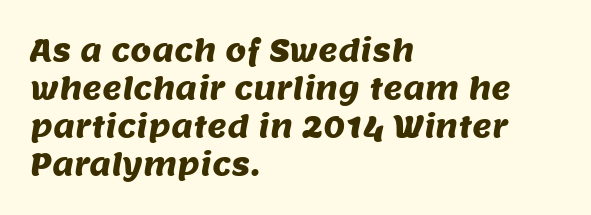
The text was rendered using a sans face with plain stroke endings. Glance below the letters and you will spot only blank space. The letters advance in unequal steps, a hallmark of proportional type. Successive baselines arrive at the customary interval. How are the letters spaced? Ordinarily, with no added tracking.
